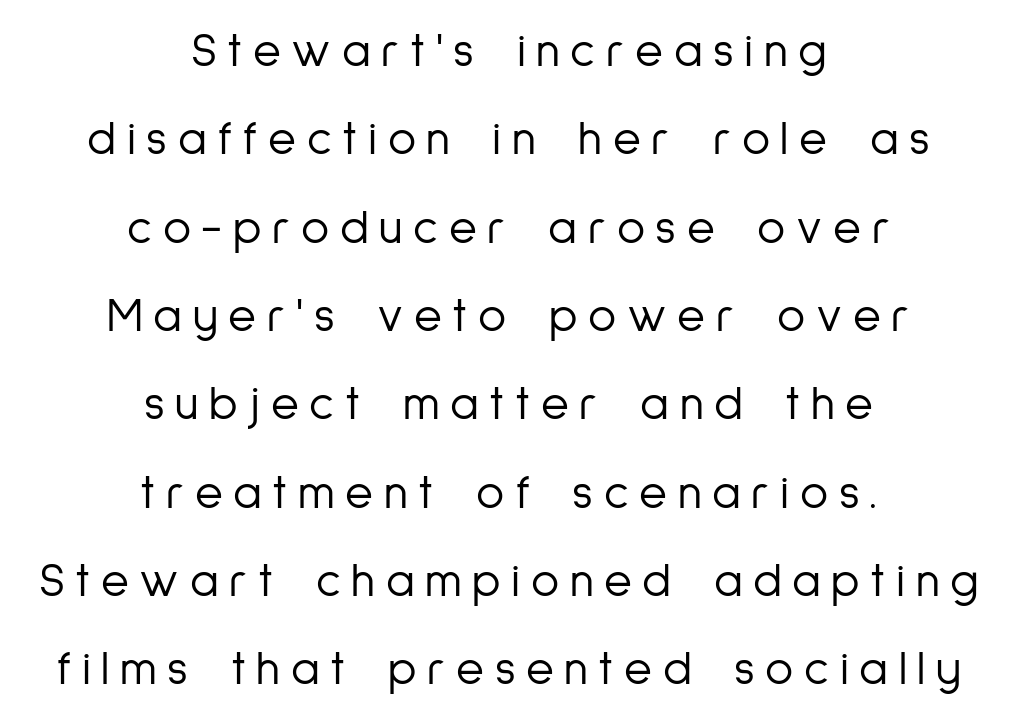
The image shows 48 px light, condensed sans-serif type, upright; set centered, line spacing 1.84x, unusually wide letter spacing (+0.22 em), not underlined; low stroke contrast and a medium x-height.
